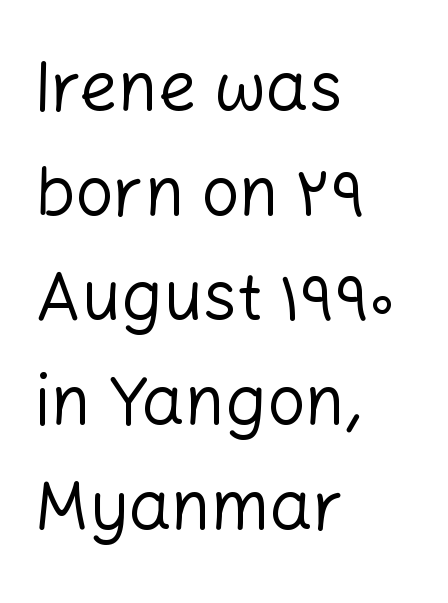
The image shows 68 px regular-weight sans-serif type, upright; set left-aligned, normal line spacing (1.54x), normal letter spacing, not underlined; low stroke contrast and a medium x-height.
